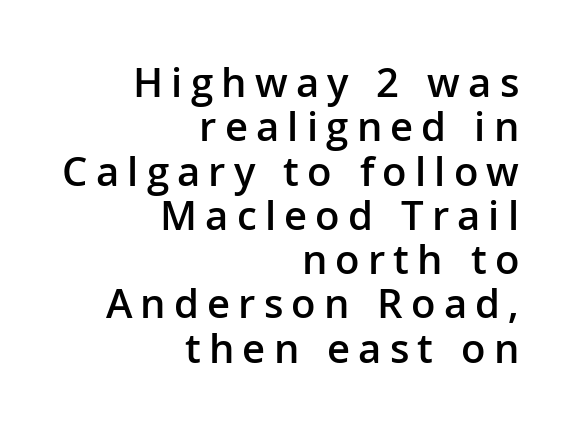
The glyphs in this specimen are sans serif. These lines were composed using upright roman letters. Look at the stroke-to-counter ratio: somewhat heavy, a semibold. Spacing verdict: proportional, widths tailored to each character. The passage shown is not underscored anywhere. Students, observe: this is what under-led, compact text looks like.
